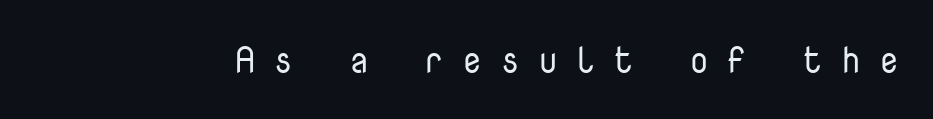
Serifs: no, the terminals of the letterforms are clean. Someone cranked the tracking dial way up on this one. Weight: regular or lighter. Decoration check: the copy has no underline.
